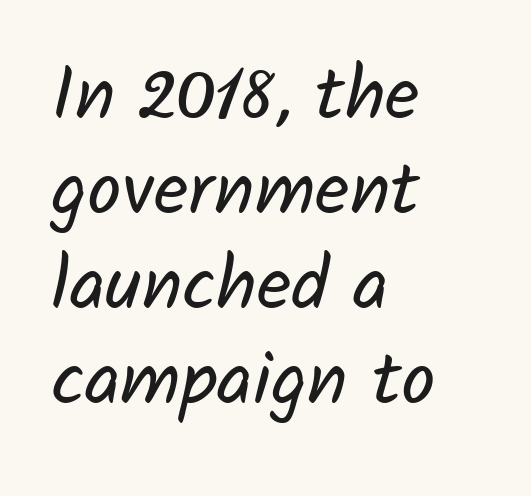
The image shows 76 px regular-weight sans-serif type; set left-aligned, normal line spacing (1.25x), normal letter spacing, not underlined; low stroke contrast and a medium x-height.
